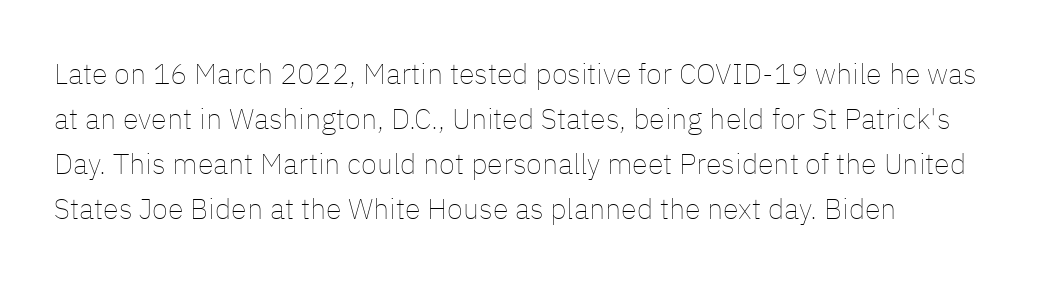
{"italic": "no", "bold": "no", "weight": "thin", "width": "normal", "stroke_contrast": "low", "x_height": "medium", "monospaced": "no", "underline": "no", "align": "left", "line_spacing": "normal", "line_spacing_ratio": 1.55, "letter_spacing": "normal", "letter_spacing_em": 0.0, "glyph_px": 29}
